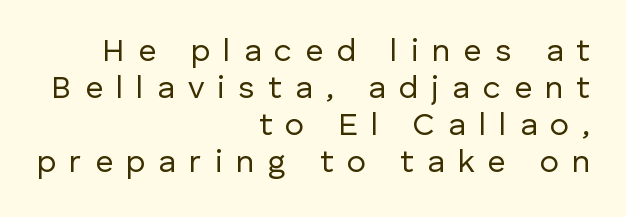
Q: Is the text bold? A: No.
Q: Is the text italic (slanted)? A: No, it is upright.
Q: Is the typeface a serif or a sans-serif typeface? A: Sans-serif.
Q: Is the text underlined? A: No.
Q: How is the paragraph aligned? A: Right-aligned.
Q: Is the spacing between letters normal or unusually wide? A: Unusually wide.
Q: Width (condensed, normal, or wide)? A: Normal.
Q: Stroke contrast? A: Low.
Q: x-height? A: Medium.
Q: Monospaced? A: No.
